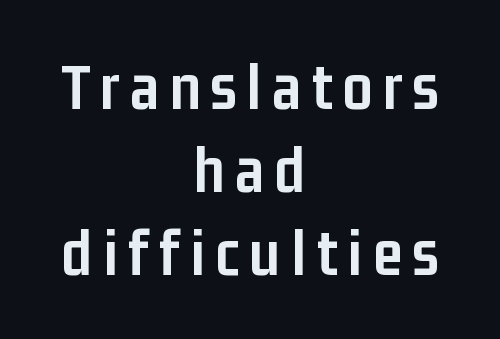
{"serif": "no", "italic": "no", "bold": "yes", "weight": "semibold", "width": "condensed", "stroke_contrast": "low", "x_height": "medium", "monospaced": "no", "underline": "no", "align": "center", "line_spacing_ratio": 1.24, "glyph_px": 67}
